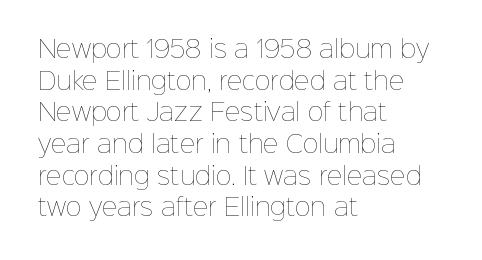
{"italic": "no", "bold": "no", "underline": "no", "align": "left", "line_spacing": "normal", "line_spacing_ratio": 1.32, "letter_spacing": "normal", "letter_spacing_em": 0.0, "glyph_px": 24}
